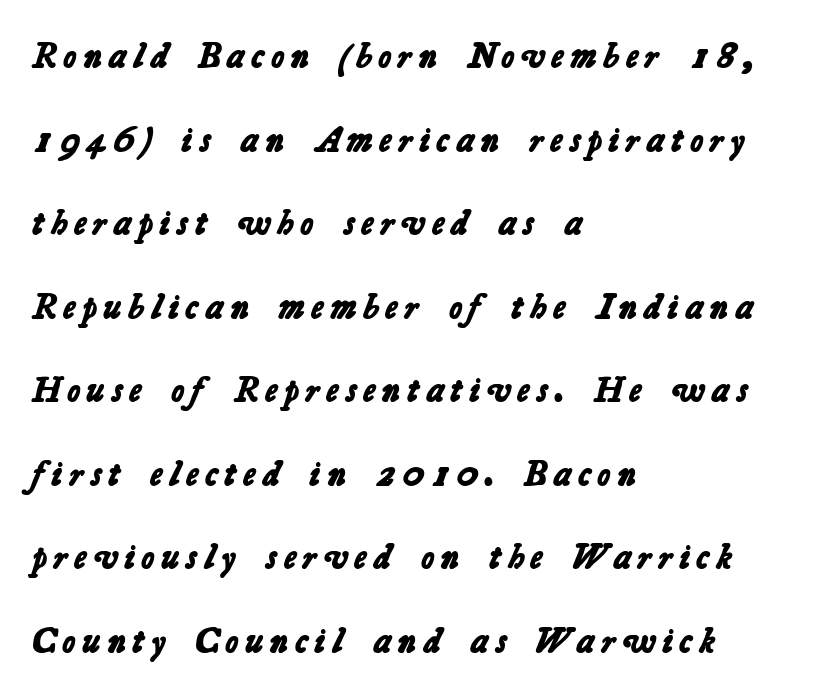
Q: Is the text bold? A: Yes.
Q: Is the typeface a serif or a sans-serif typeface? A: Sans-serif.
Q: Is the text underlined? A: No.
Q: How is the paragraph aligned? A: Left-aligned.
Q: Is the spacing between lines tight, normal or loose? A: Loose.
Q: Width (condensed, normal, or wide)? A: Normal.
Q: Stroke contrast? A: Low.
Q: x-height? A: Medium.
Q: Monospaced? A: No.
